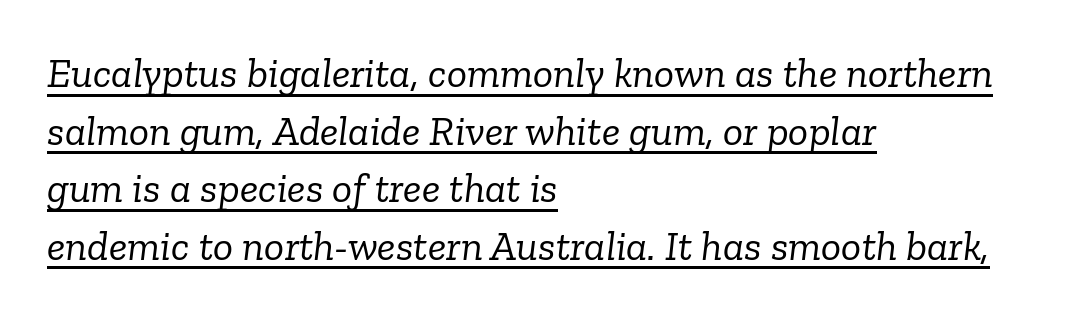
Q: Is the text bold? A: No.
Q: Is the text italic (slanted)? A: Yes, it leans right by about 6 degrees.
Q: Is the typeface a serif or a sans-serif typeface? A: Serif.
Q: Is the text underlined? A: Yes.
Q: How is the paragraph aligned? A: Left-aligned.
Q: Is the spacing between letters normal or unusually wide? A: Normal.
Q: Is the spacing between lines tight, normal or loose? A: Normal.
Q: Width (condensed, normal, or wide)? A: Normal.
Q: Stroke contrast? A: Low.
Q: x-height? A: Medium.
Q: Monospaced? A: No.
